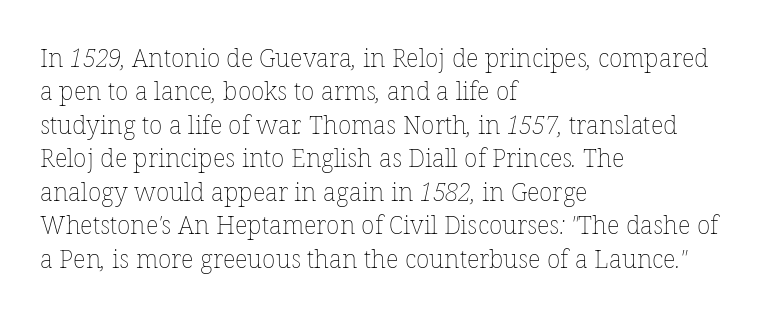
Q: Is the text bold? A: No.
Q: Is the text underlined? A: No.
Q: How is the paragraph aligned? A: Left-aligned.
Q: Is the spacing between letters normal or unusually wide? A: Normal.
Q: Is the spacing between lines tight, normal or loose? A: Normal.
